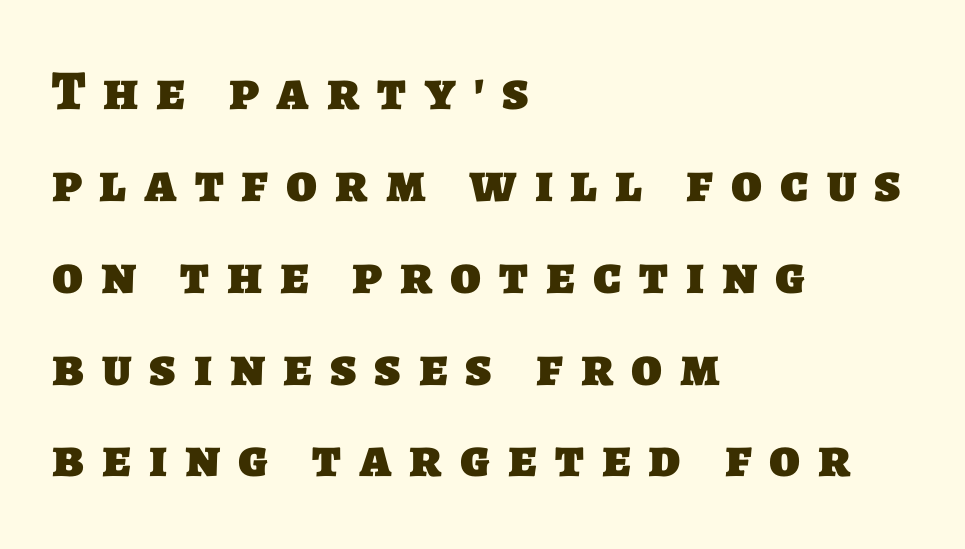
{"serif": "no", "bold": "yes", "weight": "heavy", "width": "normal", "stroke_contrast": "low", "x_height": "large", "monospaced": "no", "underline": "no", "align": "left", "line_spacing": "normal", "line_spacing_ratio": 1.64, "letter_spacing": "wide", "letter_spacing_em": 0.32, "glyph_px": 56}
